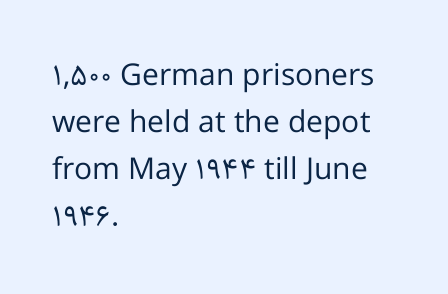
Q: Is the text bold? A: No.
Q: Is the text italic (slanted)? A: No, it is upright.
Q: Is the typeface a serif or a sans-serif typeface? A: Sans-serif.
Q: Is the text underlined? A: No.
Q: How is the paragraph aligned? A: Left-aligned.
Q: Is the spacing between letters normal or unusually wide? A: Normal.
Q: Is the spacing between lines tight, normal or loose? A: Normal.
Q: Width (condensed, normal, or wide)? A: Normal.
Q: Stroke contrast? A: Low.
Q: x-height? A: Medium.
Q: Monospaced? A: No.
